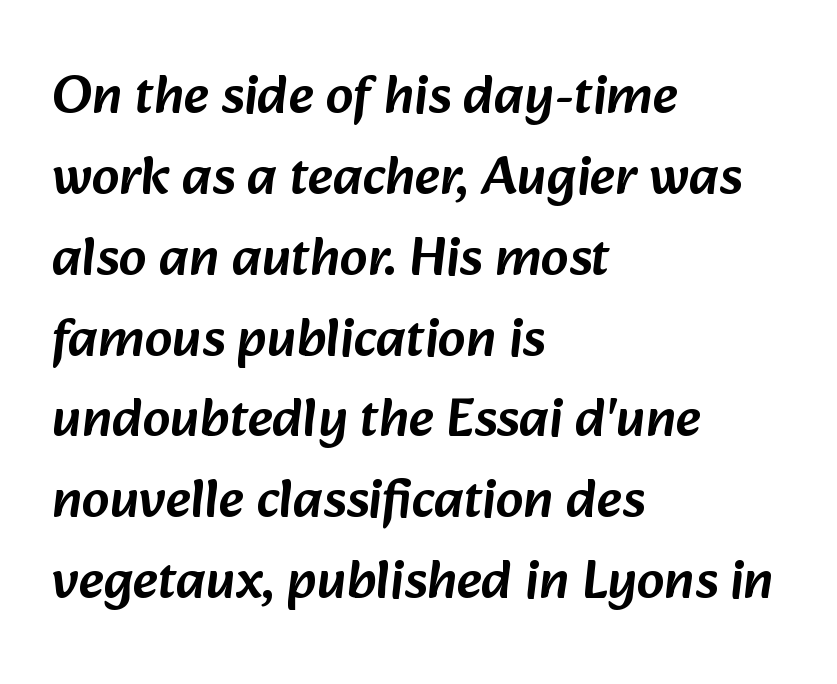
{"serif": "no", "width": "normal", "stroke_contrast": "low", "x_height": "medium", "monospaced": "no", "underline": "no", "align": "left", "line_spacing": "normal", "line_spacing_ratio": 1.47, "letter_spacing": "normal", "letter_spacing_em": 0.0, "glyph_px": 55}
